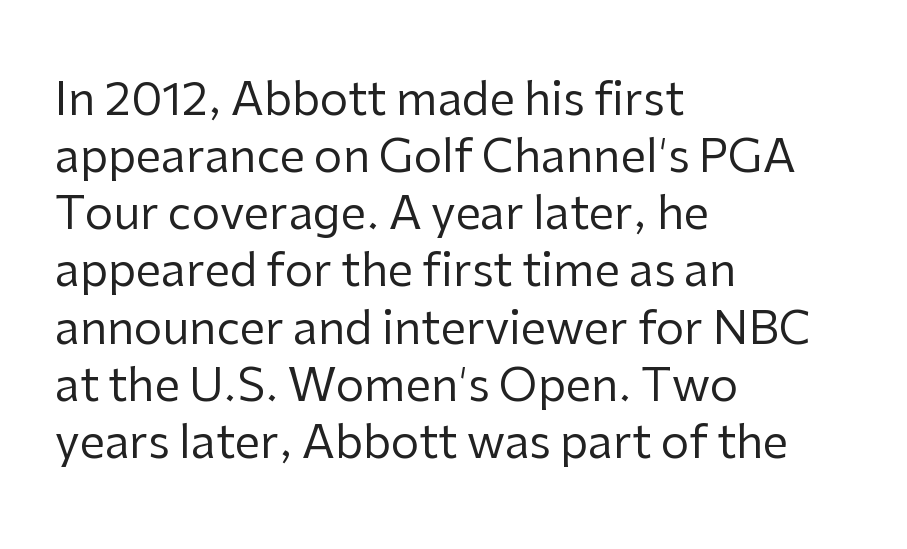
The image shows 45 px regular-weight sans-serif type, upright; set left-aligned, normal line spacing (1.27x), normal letter spacing, not underlined; low stroke contrast and a medium x-height.
